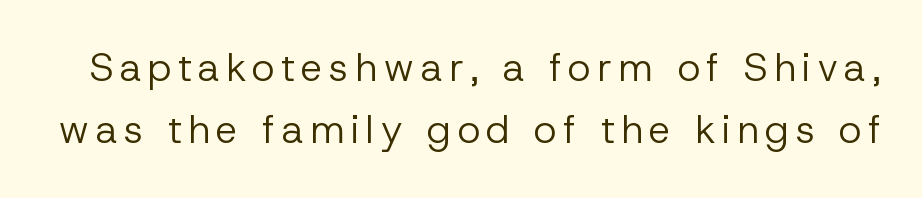
Q: Is the text bold? A: No.
Q: Is the text italic (slanted)? A: No, it is upright.
Q: Is the typeface a serif or a sans-serif typeface? A: Sans-serif.
Q: Is the text underlined? A: No.
Q: Is the spacing between lines tight, normal or loose? A: Normal.
Q: Width (condensed, normal, or wide)? A: Normal.
Q: Stroke contrast? A: Low.
Q: x-height? A: Medium.
Q: Monospaced? A: No.
